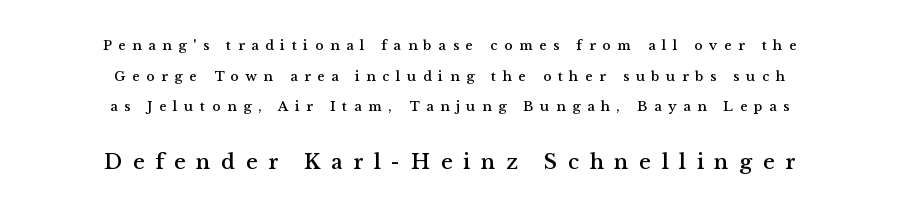
Q: Is the text italic (slanted)? A: No, it is upright.
Q: Is the text underlined? A: No.
Q: How is the paragraph aligned? A: Centered.
Q: Is the spacing between letters normal or unusually wide? A: Unusually wide.
Q: Is the spacing between lines tight, normal or loose? A: Loose.
Q: Which block of text is set in a larger size, the first (top) or the second (bottom)? A: The second (bottom) one.
